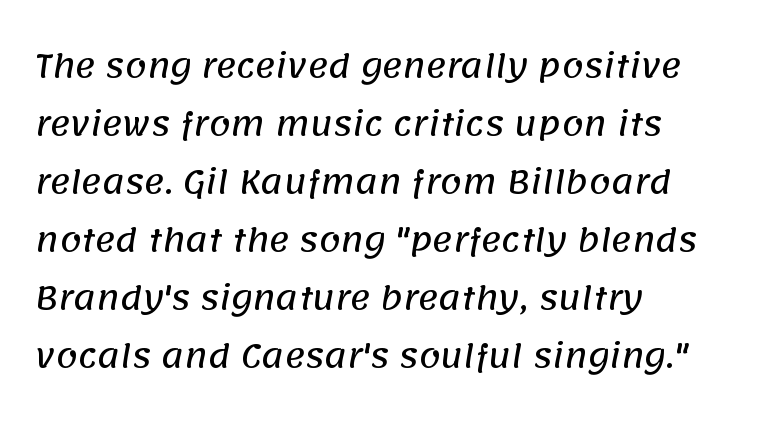
The image shows 31 px sans-serif type; set left-aligned, line spacing 1.87x, normal letter spacing, not underlined; low stroke contrast and a large x-height.
